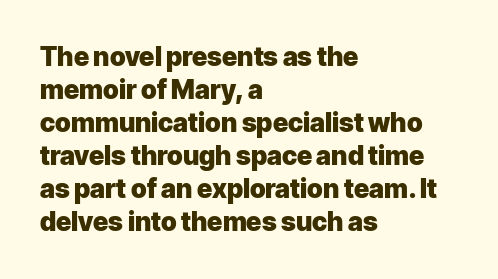
The image shows 26 px bold type, upright; set left-aligned, normal line spacing (1.27x), normal letter spacing, not underlined.
